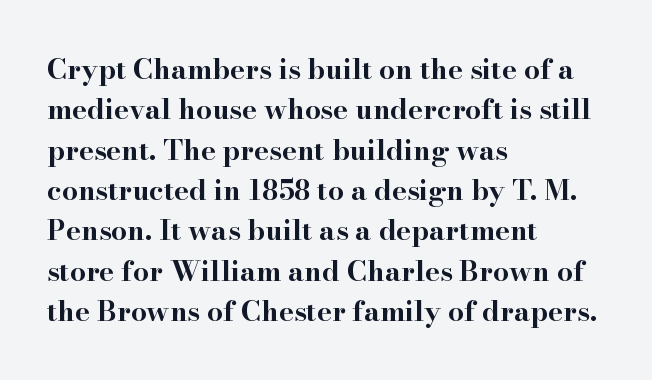
{"serif": "yes", "italic": "no", "bold": "yes", "weight": "bold", "width": "wide", "stroke_contrast": "high", "x_height": "small", "monospaced": "no", "underline": "no", "align": "left", "line_spacing": "normal", "line_spacing_ratio": 1.44, "letter_spacing": "normal", "letter_spacing_em": 0.0, "glyph_px": 28}
